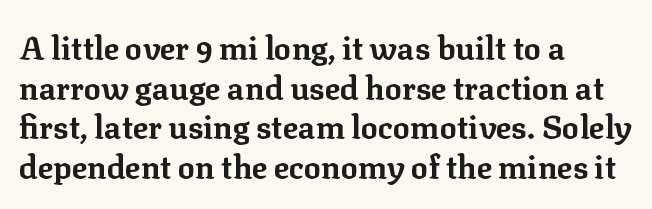
The image shows 32 px bold serif type, upright; set left-aligned, line spacing 1.24x, normal letter spacing, not underlined; low stroke contrast and a medium x-height.
